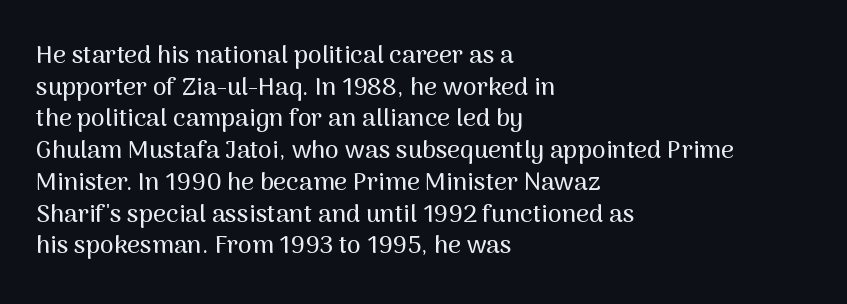
The rows are spaced the way most documents space them. No extra tracking has been applied to these lines. Which margin do the lines hug? The left one — the right edge is uneven. The gap between lines stays unmarked. If you drew a line through each stem, it would be perfectly vertical.
